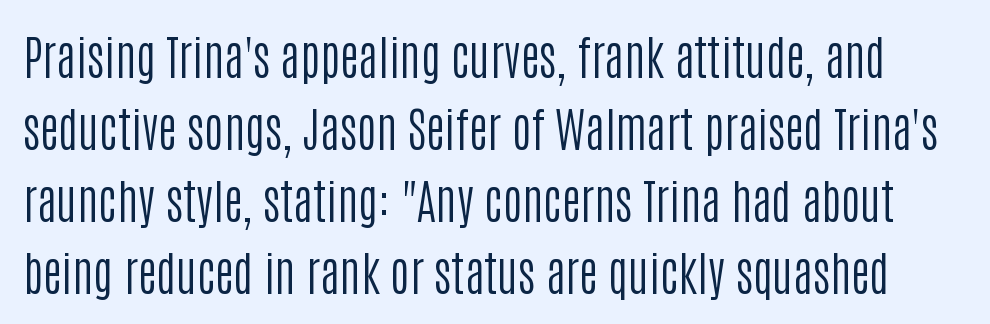
Q: Is the text bold? A: No.
Q: Is the text italic (slanted)? A: No, it is upright.
Q: Is the typeface a serif or a sans-serif typeface? A: Sans-serif.
Q: Is the text underlined? A: No.
Q: Is the spacing between letters normal or unusually wide? A: Normal.
Q: Is the spacing between lines tight, normal or loose? A: Normal.
Q: Width (condensed, normal, or wide)? A: Condensed.
Q: Stroke contrast? A: Low.
Q: x-height? A: Large.
Q: Monospaced? A: No.
